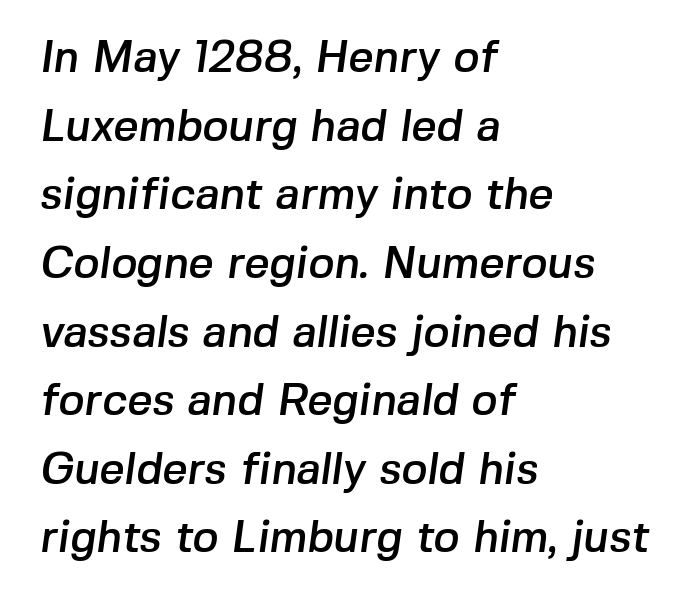
The image shows 44 px sans-serif type; set left-aligned, normal line spacing (1.56x), normal letter spacing, not underlined; low stroke contrast and a medium x-height.
